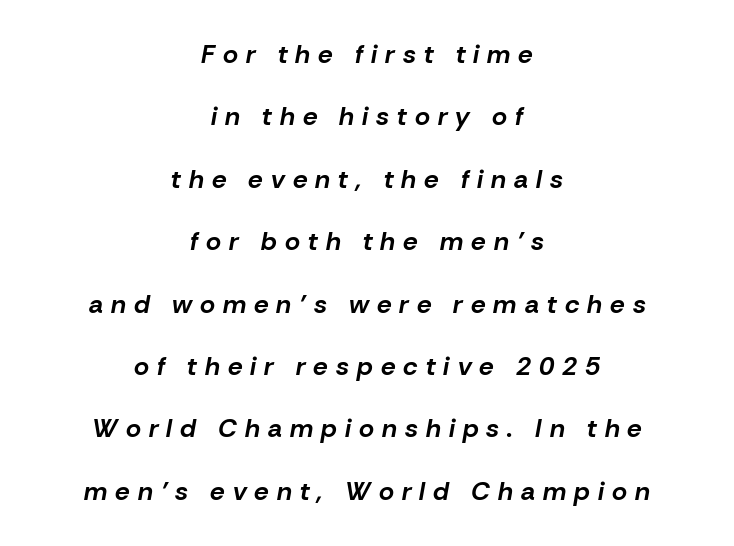
{"italic": "yes", "lean": "right", "slant_degrees": 10, "bold": "yes", "underline": "no", "align": "center", "line_spacing": "loose", "line_spacing_ratio": 2.4, "letter_spacing": "wide", "letter_spacing_em": 0.31, "glyph_px": 26}
